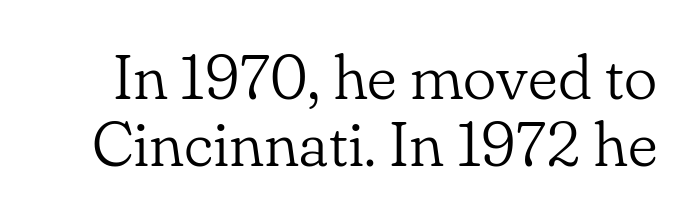
Italic? Not at all — the glyphs are vertical. Unmarked baselines from the first word to the last. The characters are drawn with everyday or finer stroke widths. The letters carry serifs — small finishing strokes at the ends of their stems. This sample has the flowing, uneven cadence of proportional lettering.
